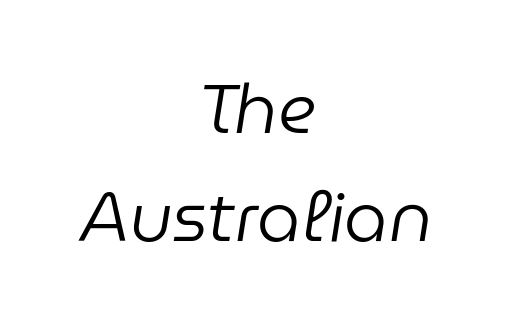
Q: Is the text bold? A: No.
Q: Is the text italic (slanted)? A: Yes, it leans right by about 9 degrees.
Q: Is the text underlined? A: No.
Q: How is the paragraph aligned? A: Centered.
Q: Is the spacing between letters normal or unusually wide? A: Normal.
Q: Is the spacing between lines tight, normal or loose? A: Normal.
Q: Width (condensed, normal, or wide)? A: Normal.
Q: Stroke contrast? A: Low.
Q: x-height? A: Medium.
Q: Monospaced? A: No.
